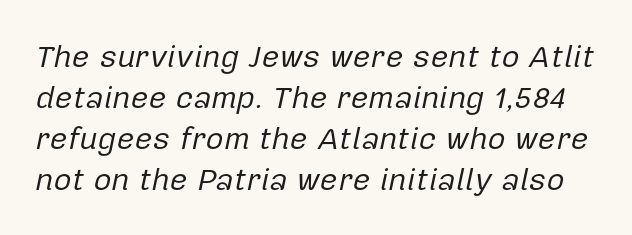
The image shows 31 px regular-weight type, italic (leaning right); set normal line spacing (1.32x), normal letter spacing, not underlined; low stroke contrast and a medium x-height.
